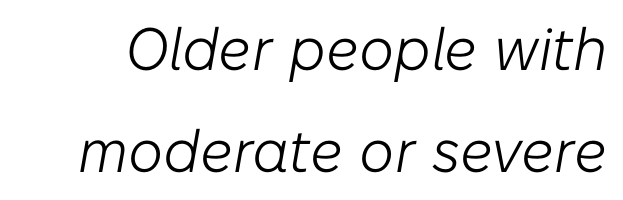
Q: Is the text bold? A: No.
Q: Is the text italic (slanted)? A: Yes, it leans right by about 10 degrees.
Q: Is the text underlined? A: No.
Q: Is the spacing between letters normal or unusually wide? A: Normal.
Q: Is the spacing between lines tight, normal or loose? A: Normal.
Q: Width (condensed, normal, or wide)? A: Normal.
Q: Stroke contrast? A: Low.
Q: x-height? A: Medium.
Q: Monospaced? A: No.
